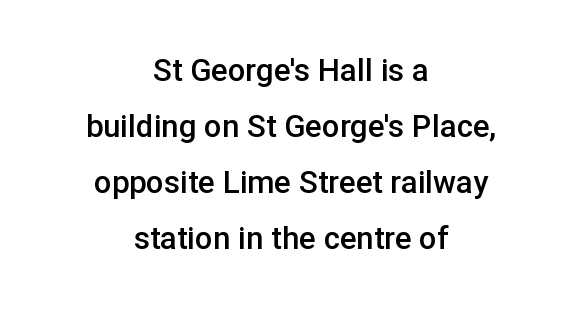
{"serif": "no", "italic": "no", "bold": "semi", "weight": "semibold", "width": "normal", "stroke_contrast": "low", "x_height": "medium", "monospaced": "no", "underline": "no", "align": "center", "line_spacing_ratio": 1.81, "letter_spacing": "normal", "letter_spacing_em": 0.0, "glyph_px": 31}
